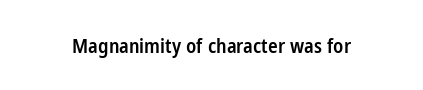
The image shows 20 px text type, upright; set normal letter spacing, not underlined.
